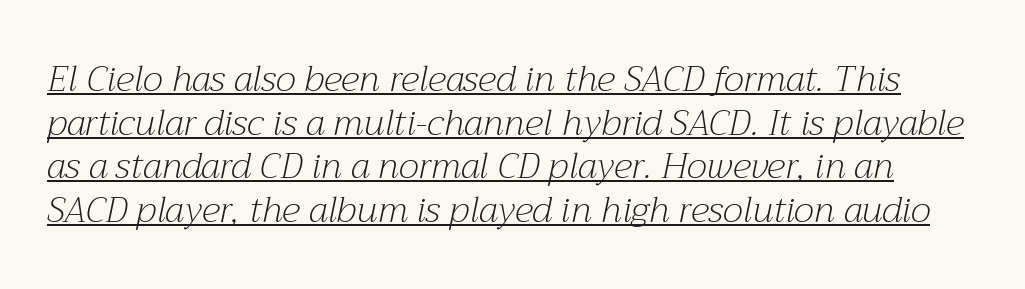
The image shows 36 px light serif type, italic (leaning right); set line spacing 1.21x, normal letter spacing, underlined; medium stroke contrast and a medium x-height.
